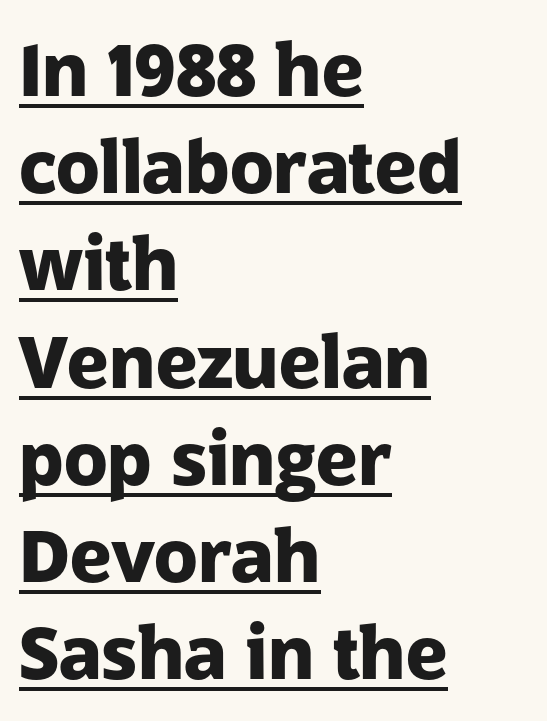
Q: Is the text bold? A: Yes.
Q: Is the text italic (slanted)? A: No, it is upright.
Q: Is the typeface a serif or a sans-serif typeface? A: Sans-serif.
Q: Is the text underlined? A: Yes.
Q: How is the paragraph aligned? A: Left-aligned.
Q: Is the spacing between letters normal or unusually wide? A: Normal.
Q: Is the spacing between lines tight, normal or loose? A: Normal.
Q: Width (condensed, normal, or wide)? A: Normal.
Q: Stroke contrast? A: Low.
Q: x-height? A: Medium.
Q: Monospaced? A: No.
